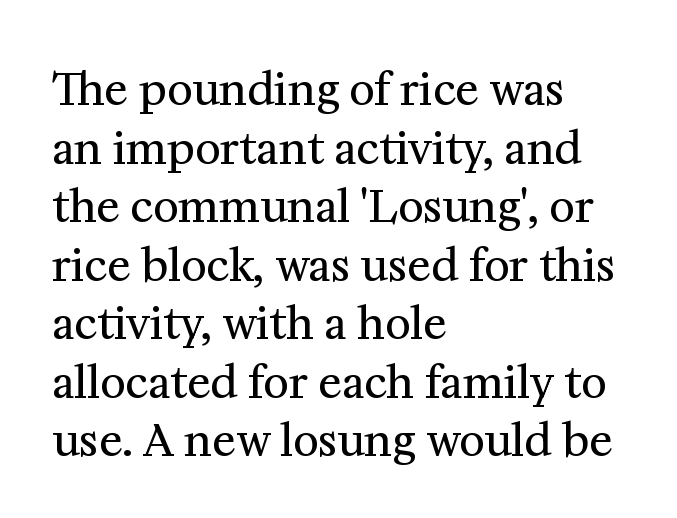
Q: Is the text bold? A: No.
Q: Is the text italic (slanted)? A: No, it is upright.
Q: Is the typeface a serif or a sans-serif typeface? A: Serif.
Q: Is the text underlined? A: No.
Q: How is the paragraph aligned? A: Left-aligned.
Q: Is the spacing between letters normal or unusually wide? A: Normal.
Q: Is the spacing between lines tight, normal or loose? A: Normal.
Q: Width (condensed, normal, or wide)? A: Normal.
Q: Stroke contrast? A: Medium.
Q: x-height? A: Medium.
Q: Monospaced? A: No.
